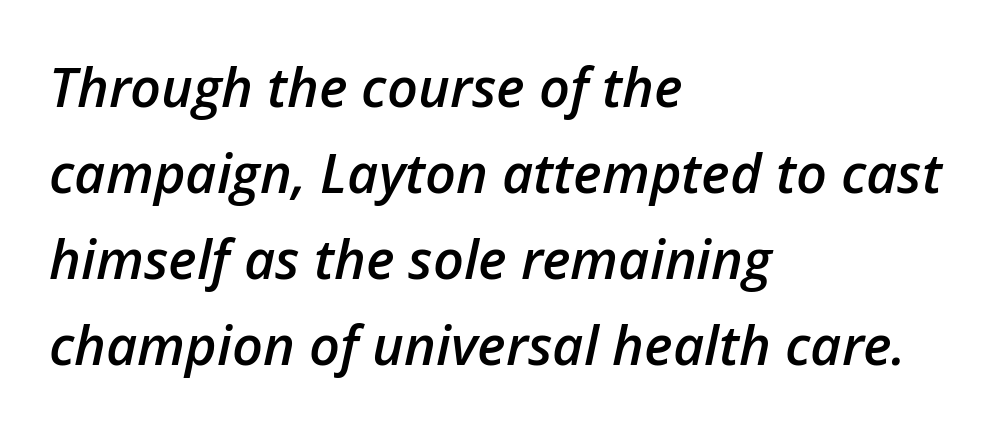
{"italic": "yes", "lean": "right", "slant_degrees": 12, "bold": "semi", "weight": "semibold", "width": "normal", "stroke_contrast": "low", "x_height": "medium", "monospaced": "no", "underline": "no", "align": "left", "line_spacing": "normal", "line_spacing_ratio": 1.59, "letter_spacing": "normal", "letter_spacing_em": 0.0, "glyph_px": 54}
